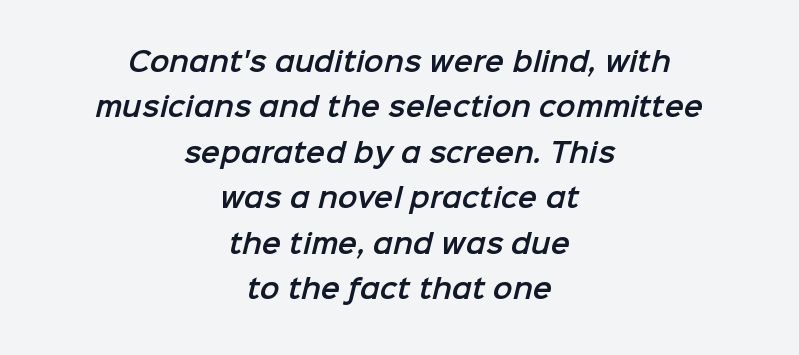
The image shows 26 px text type; set centered, line spacing 1.75x, normal letter spacing, not underlined.
